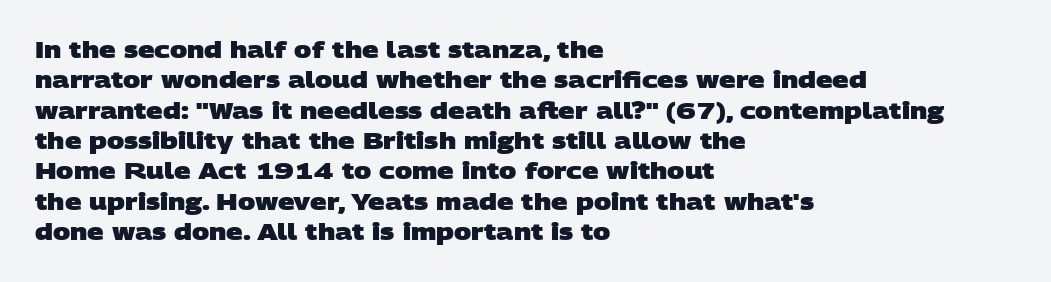
Q: Is the text bold? A: Yes.
Q: Is the text underlined? A: No.
Q: How is the paragraph aligned? A: Left-aligned.
Q: Is the spacing between letters normal or unusually wide? A: Normal.
Q: Is the spacing between lines tight, normal or loose? A: Normal.
